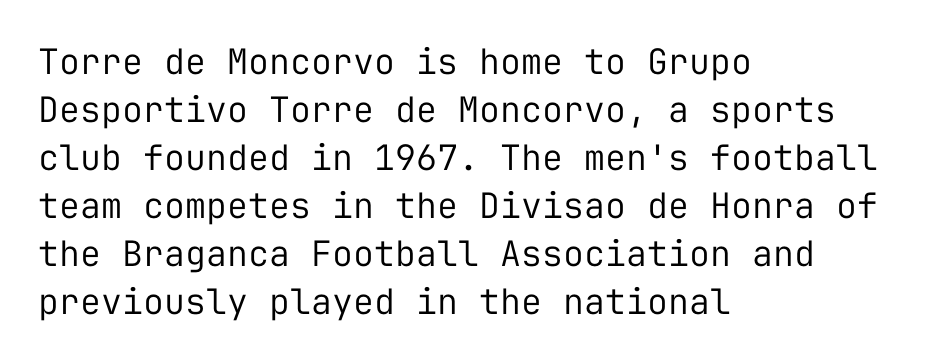
The image shows 35 px regular-weight sans-serif type, upright, monospaced; set left-aligned, normal line spacing (1.37x), normal letter spacing, not underlined; low stroke contrast and a medium x-height.
